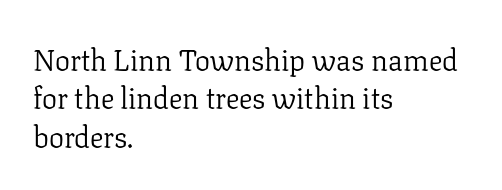
Q: Is the text bold? A: No.
Q: Is the text italic (slanted)? A: No, it is upright.
Q: Is the typeface a serif or a sans-serif typeface? A: Serif.
Q: Is the text underlined? A: No.
Q: How is the paragraph aligned? A: Left-aligned.
Q: Is the spacing between letters normal or unusually wide? A: Normal.
Q: Is the spacing between lines tight, normal or loose? A: Normal.
Q: Width (condensed, normal, or wide)? A: Normal.
Q: Stroke contrast? A: Low.
Q: x-height? A: Medium.
Q: Monospaced? A: No.
